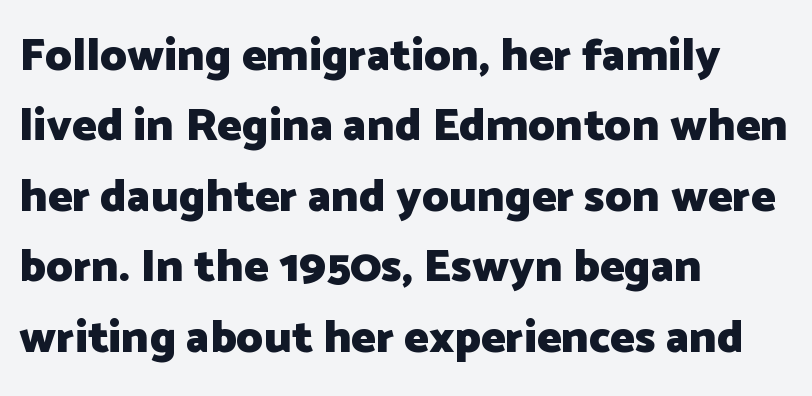
{"serif": "no", "italic": "no", "bold": "yes", "weight": "heavy", "width": "normal", "stroke_contrast": "low", "x_height": "medium", "monospaced": "no", "underline": "no", "align": "left", "line_spacing": "normal", "line_spacing_ratio": 1.53, "letter_spacing": "normal", "letter_spacing_em": 0.0, "glyph_px": 46}
